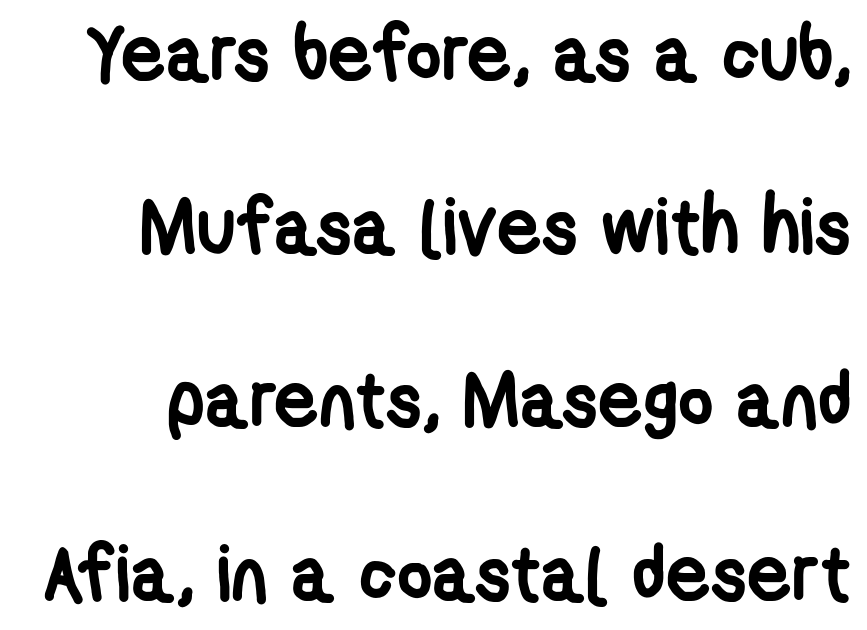
Q: Is the text bold? A: Yes.
Q: Is the typeface a serif or a sans-serif typeface? A: Sans-serif.
Q: Is the text underlined? A: No.
Q: Is the spacing between letters normal or unusually wide? A: Normal.
Q: Is the spacing between lines tight, normal or loose? A: Loose.
Q: Width (condensed, normal, or wide)? A: Condensed.
Q: Stroke contrast? A: Low.
Q: x-height? A: Medium.
Q: Monospaced? A: No.
